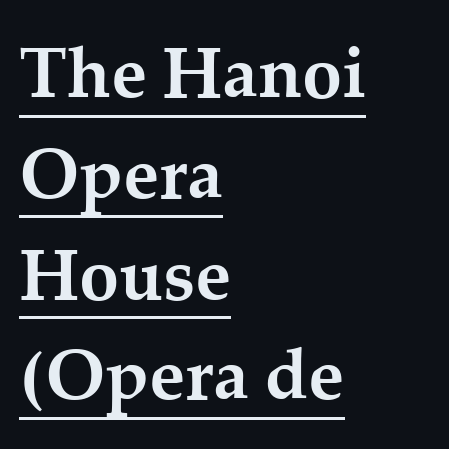
Q: Is the text bold? A: Yes.
Q: Is the text italic (slanted)? A: No, it is upright.
Q: Is the typeface a serif or a sans-serif typeface? A: Serif.
Q: Is the text underlined? A: Yes.
Q: How is the paragraph aligned? A: Left-aligned.
Q: Is the spacing between letters normal or unusually wide? A: Normal.
Q: Is the spacing between lines tight, normal or loose? A: Normal.
Q: Width (condensed, normal, or wide)? A: Normal.
Q: Stroke contrast? A: Medium.
Q: x-height? A: Medium.
Q: Monospaced? A: No.
